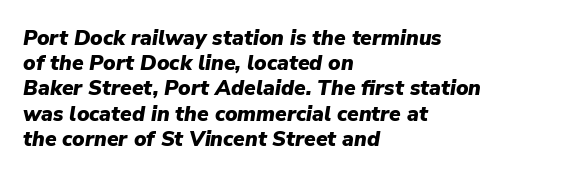
Here the glyphs are tracked normally, forming tight word shapes. The lines in this sample share a left origin and differ only in where they stop. Thick stems and heavy bowls — unmistakably bold. There's an unmistakable incline to the writing here. The string is rendered with underlining switched off.
